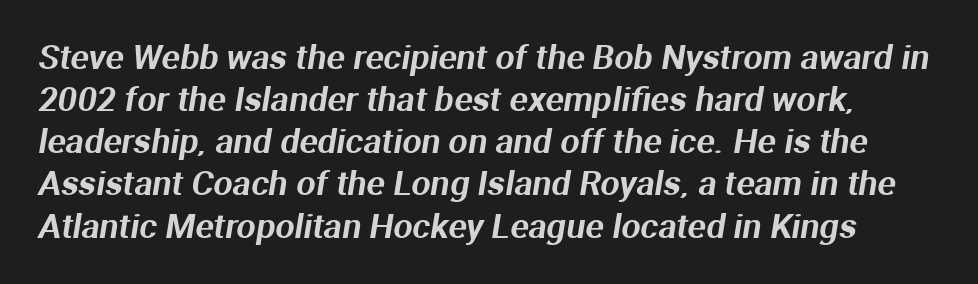
The image shows 34 px sans-serif type; set line spacing 1.24x, normal letter spacing, not underlined; medium stroke contrast and a medium x-height.
